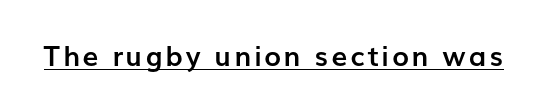
A continuous stroke trails under the words, as in a hyperlink. As a designer I'd log this as weight 700, bold. Think of a printed novel: that variable character pitch is what you see here. It's the straight-up-and-down kind of type. Serifs: no, the terminals of the letterforms are clean.
